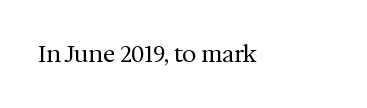
{"italic": "no", "bold": "no", "underline": "no", "letter_spacing": "normal", "letter_spacing_em": 0.0, "glyph_px": 23}
